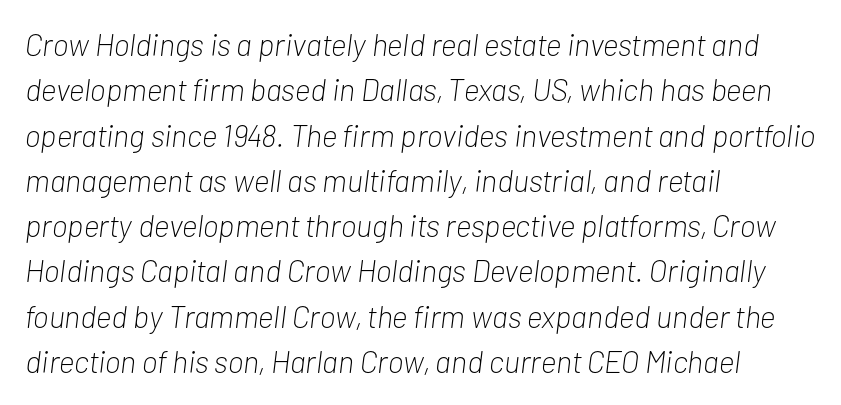
Quick note: italic. Character widths vary here, with narrow letters taking less room than wide ones. Line starts are locked; line ends wander. If you measured baseline to baseline, you'd find a middling distance. Quick note: underline off. The gaps between neighbouring characters are ordinary and unremarkable.
